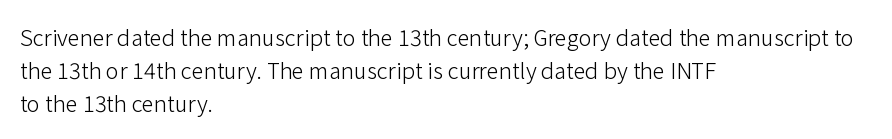
Descender tails drop into unmarked territory. Vertically, the passage feels balanced, rows spaced as you'd expect. The typesetter chose a ragged-right arrangement here. The typography opts for an upright posture over an oblique one. The rendering keeps characters at their native spacing. Stroke mass is kept to a normal reading level or below.
